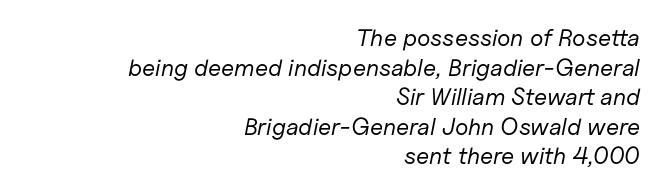
Q: Is the text bold? A: No.
Q: Is the text italic (slanted)? A: Yes, it leans right by about 11 degrees.
Q: Is the text underlined? A: No.
Q: How is the paragraph aligned? A: Right-aligned.
Q: Is the spacing between letters normal or unusually wide? A: Normal.
